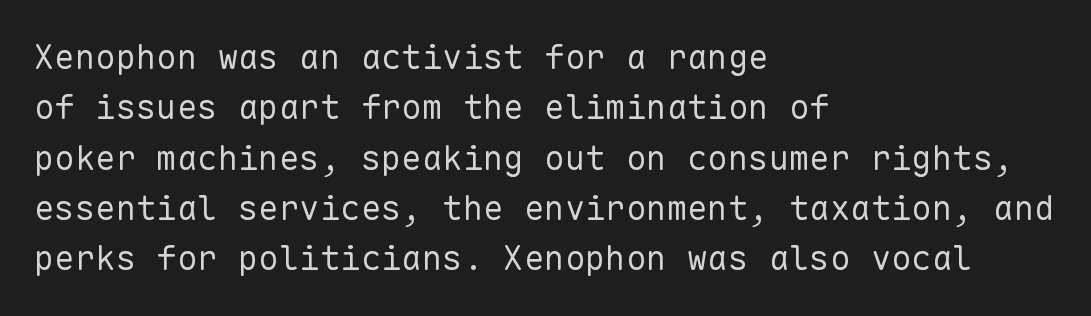
Q: Is the text bold? A: No.
Q: Is the text italic (slanted)? A: No, it is upright.
Q: Is the typeface a serif or a sans-serif typeface? A: Sans-serif.
Q: Is the text underlined? A: No.
Q: How is the paragraph aligned? A: Left-aligned.
Q: Is the spacing between letters normal or unusually wide? A: Normal.
Q: Is the spacing between lines tight, normal or loose? A: Normal.
Q: Width (condensed, normal, or wide)? A: Normal.
Q: Stroke contrast? A: Low.
Q: x-height? A: Medium.
Q: Monospaced? A: Yes.
